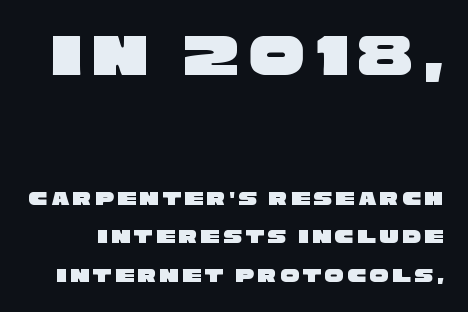
Top chunk: large. Bottom chunk: small. Regarding serifs, this sample does without them. The face used here is proportionally spaced, like ordinary book or web type. The zone under the glyphs is completely vacant.
